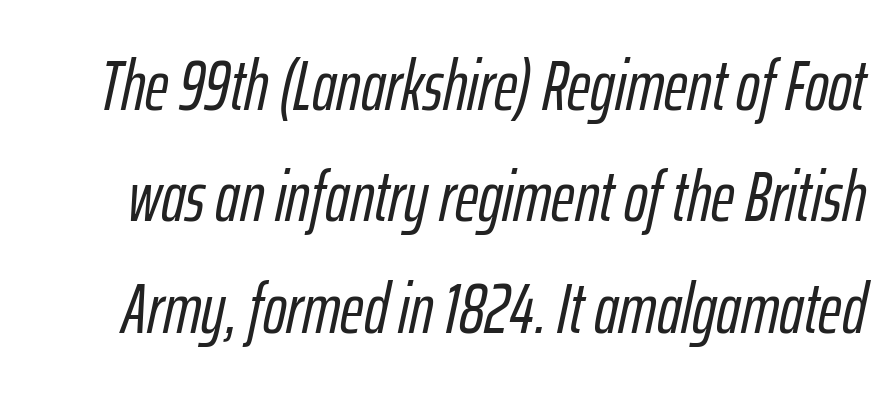
Q: Is the text italic (slanted)? A: Yes, it leans right by about 12 degrees.
Q: Is the text underlined? A: No.
Q: Is the spacing between letters normal or unusually wide? A: Normal.
Q: Is the spacing between lines tight, normal or loose? A: Normal.
Q: Width (condensed, normal, or wide)? A: Condensed.
Q: Stroke contrast? A: Low.
Q: x-height? A: Medium.
Q: Monospaced? A: No.
